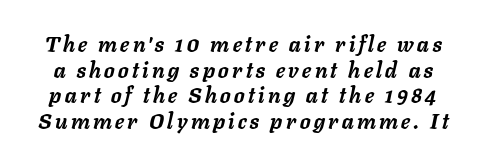
Q: Is the text bold? A: Yes.
Q: Is the text italic (slanted)? A: Yes, it leans right by about 11 degrees.
Q: Is the text underlined? A: No.
